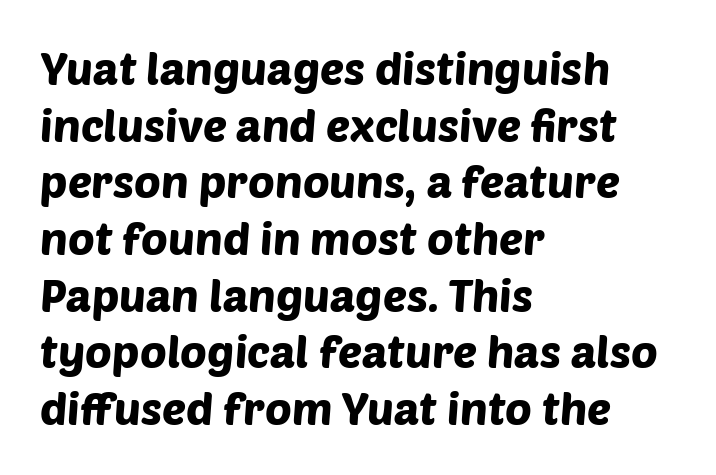
Q: Is the typeface a serif or a sans-serif typeface? A: Sans-serif.
Q: Is the text underlined? A: No.
Q: How is the paragraph aligned? A: Left-aligned.
Q: Is the spacing between letters normal or unusually wide? A: Normal.
Q: Is the spacing between lines tight, normal or loose? A: Normal.
Q: Width (condensed, normal, or wide)? A: Normal.
Q: Stroke contrast? A: Low.
Q: x-height? A: Large.
Q: Monospaced? A: No.
